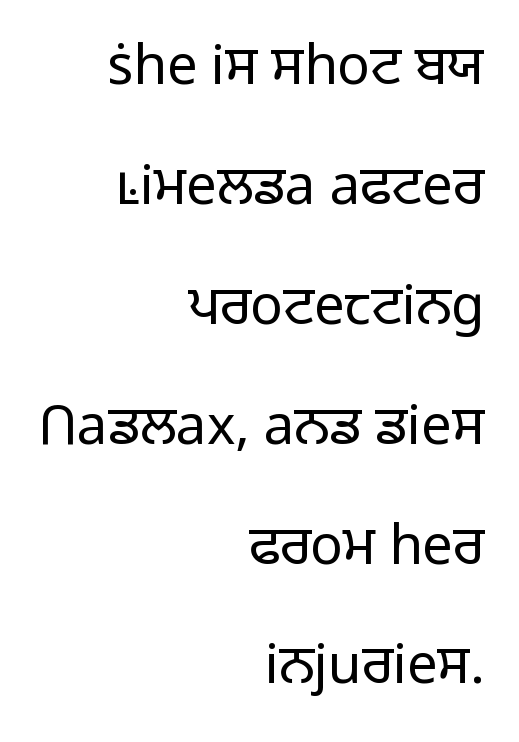
Posture: upright roman. Bare-footed words on every line. The font family rendered here belongs to the sans-serif group. Letters have the restrained weight of plain body copy at most. Think of a printed novel: that variable character pitch is what you see here.
